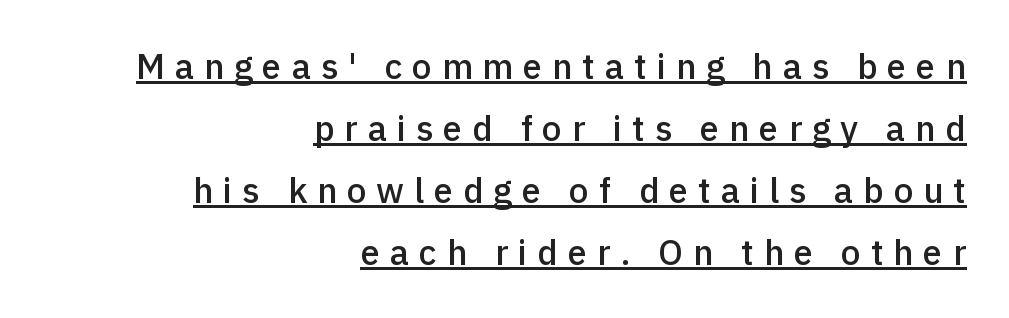
Q: Is the text bold? A: Semi-bold.
Q: Is the text italic (slanted)? A: No, it is upright.
Q: Is the typeface a serif or a sans-serif typeface? A: Sans-serif.
Q: Is the text underlined? A: Yes.
Q: How is the paragraph aligned? A: Right-aligned.
Q: Is the spacing between letters normal or unusually wide? A: Unusually wide.
Q: Width (condensed, normal, or wide)? A: Normal.
Q: x-height? A: Medium.
Q: Monospaced? A: No.
